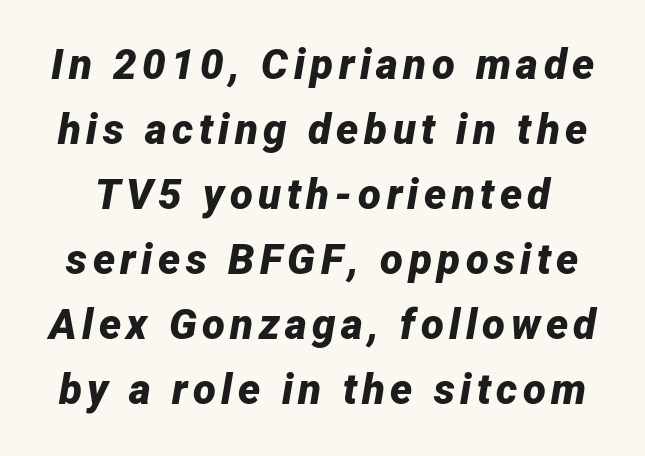
Q: Is the text bold? A: Yes.
Q: Is the text italic (slanted)? A: Yes, it leans right by about 12 degrees.
Q: Is the text underlined? A: No.
Q: Is the spacing between lines tight, normal or loose? A: Normal.
Q: Width (condensed, normal, or wide)? A: Normal.
Q: Stroke contrast? A: Low.
Q: x-height? A: Medium.
Q: Monospaced? A: No.
